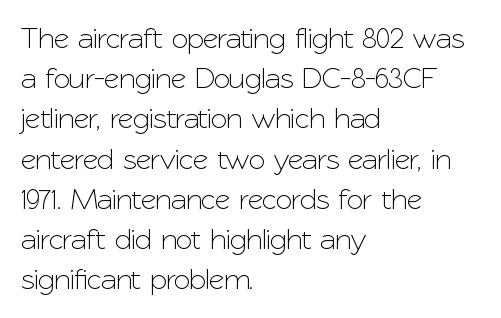
The image shows 30 px sans-serif type, upright; set left-aligned, normal line spacing (1.34x), normal letter spacing, not underlined; low stroke contrast and a medium x-height.
